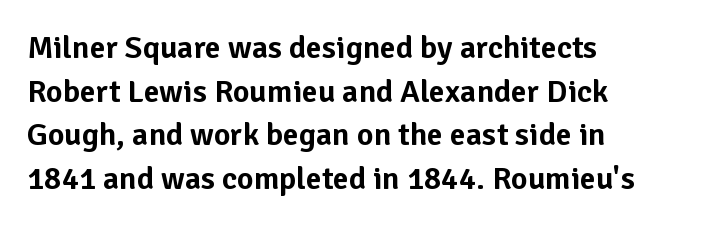
{"serif": "no", "italic": "no", "width": "normal", "stroke_contrast": "low", "x_height": "medium", "monospaced": "no", "underline": "no", "align": "left", "line_spacing": "normal", "line_spacing_ratio": 1.36, "letter_spacing": "normal", "letter_spacing_em": 0.0, "glyph_px": 32}
